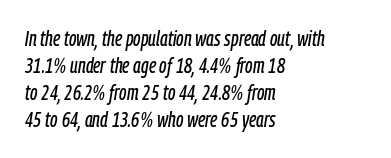
Q: Is the text italic (slanted)? A: Yes, it leans right by about 9 degrees.
Q: Is the text underlined? A: No.
Q: How is the paragraph aligned? A: Left-aligned.
Q: Is the spacing between letters normal or unusually wide? A: Normal.
Q: Is the spacing between lines tight, normal or loose? A: Normal.
